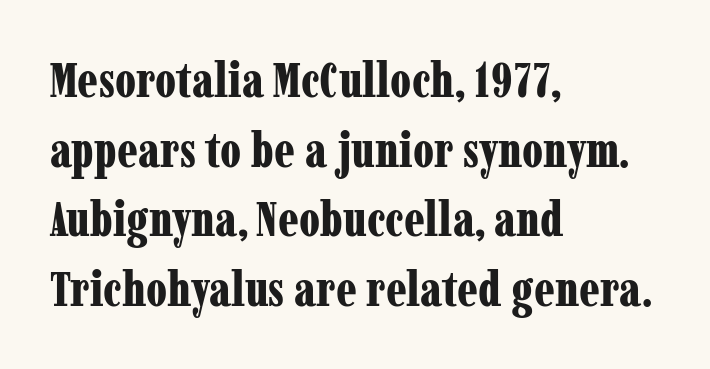
Line spacing here is normal. Leftover space on each line is placed entirely after the last word. This sample has the flowing, uneven cadence of proportional lettering. This is the regular roman posture of the typeface. Characters follow at the spacing the type designer built in. The letters carry serifs — small finishing strokes at the ends of their stems.
